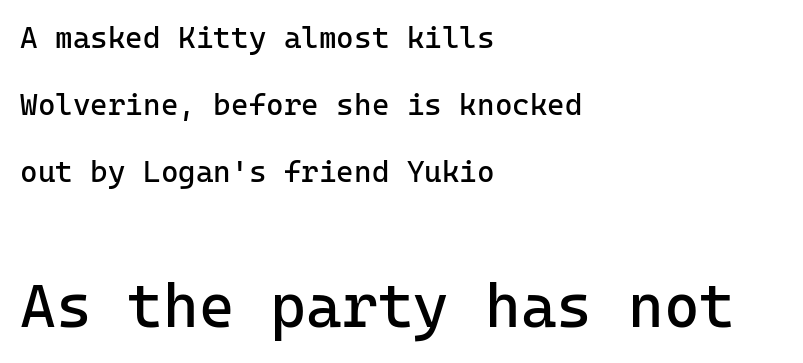
The image shows 61 px regular-weight sans-serif type, upright; set left-aligned, loose line spacing (2.24x), normal letter spacing, not underlined; the second (bottom) block is 2.03x larger; low stroke contrast and a medium x-height.
